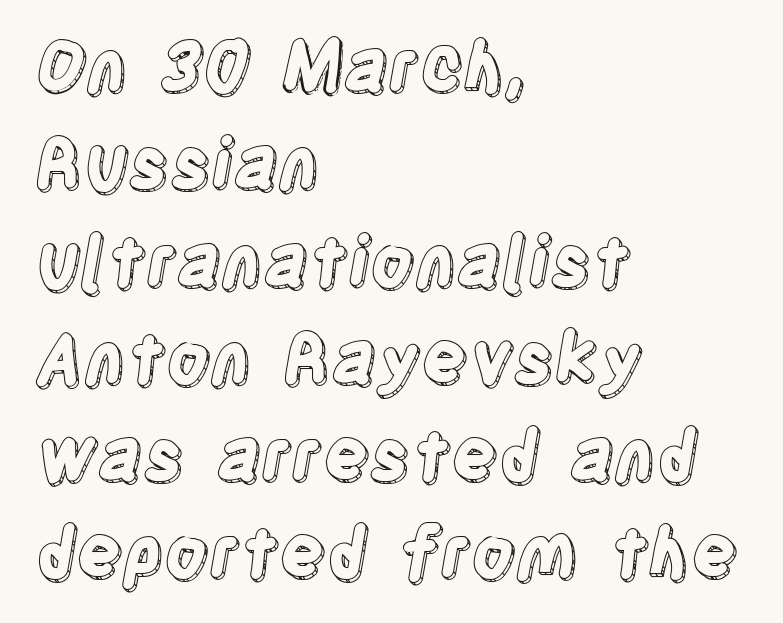
{"width": "condensed", "x_height": "large", "monospaced": "no", "underline": "no", "align": "left", "line_spacing": "normal", "line_spacing_ratio": 1.41, "letter_spacing": "normal", "letter_spacing_em": 0.0, "glyph_px": 69}
